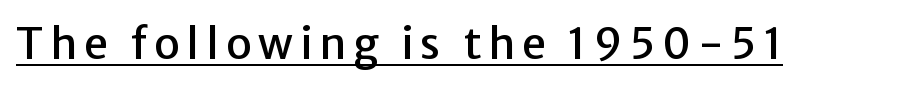
{"serif": "no", "italic": "no", "width": "normal", "stroke_contrast": "low", "x_height": "medium", "monospaced": "no", "underline": "yes", "glyph_px": 43}
